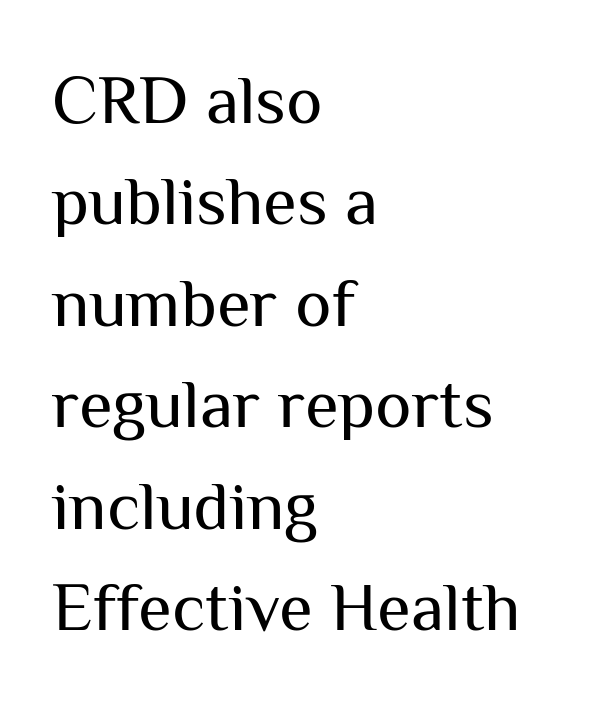
The image shows 69 px regular-weight sans-serif type, upright; set left-aligned, normal line spacing (1.47x), normal letter spacing, not underlined; medium stroke contrast and a medium x-height.
